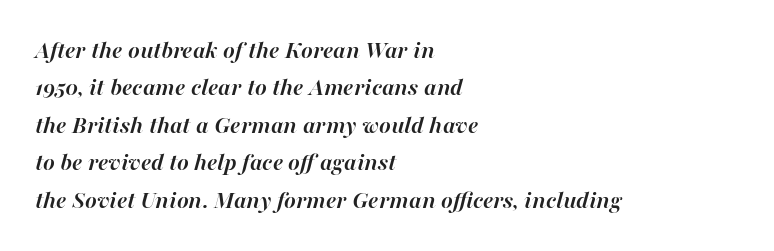
Q: Is the text bold? A: Yes.
Q: Is the text italic (slanted)? A: Yes, it leans right by about 16 degrees.
Q: Is the text underlined? A: No.
Q: How is the paragraph aligned? A: Left-aligned.
Q: Is the spacing between letters normal or unusually wide? A: Normal.
Q: Is the spacing between lines tight, normal or loose? A: Normal.
